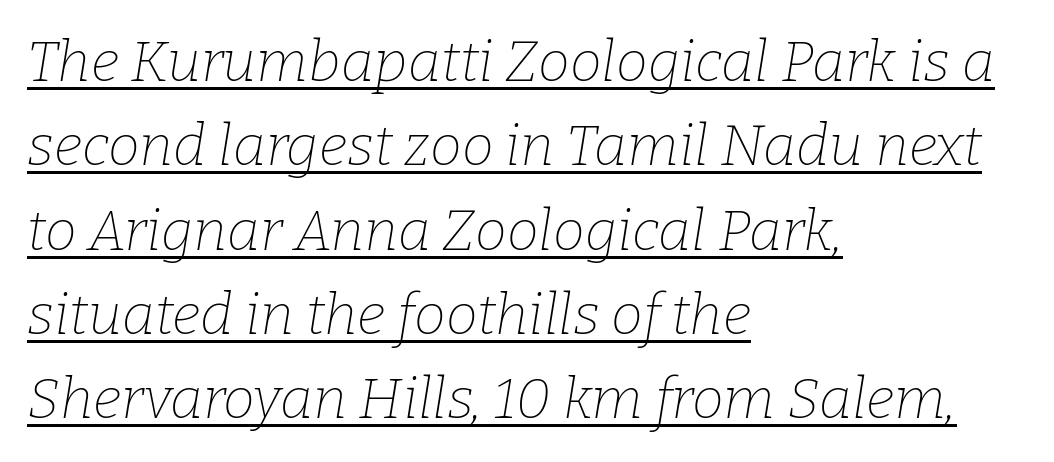
The image shows 57 px thin serif type, italic (leaning right); set left-aligned, normal line spacing (1.48x), normal letter spacing, underlined; low stroke contrast and a medium x-height.
